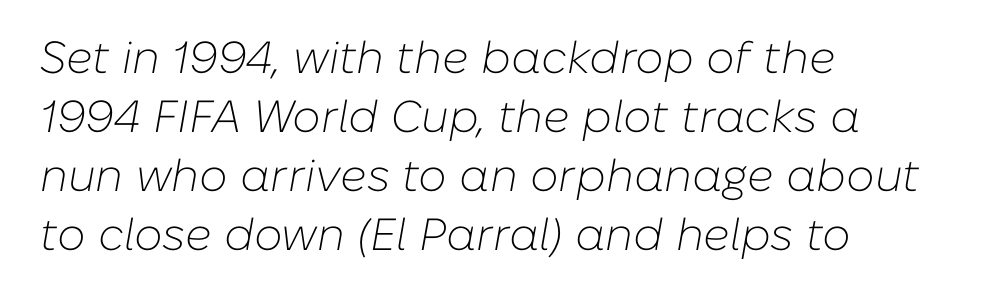
{"italic": "yes", "lean": "right", "slant_degrees": 10, "bold": "no", "weight": "light", "width": "normal", "stroke_contrast": "low", "x_height": "medium", "monospaced": "no", "underline": "no", "align": "left", "line_spacing": "normal", "line_spacing_ratio": 1.31, "letter_spacing": "normal", "letter_spacing_em": 0.0, "glyph_px": 45}
